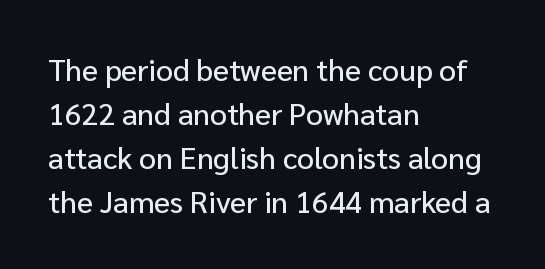
The zone under the glyphs is completely vacant. Nothing unusual about the tracking: characters are spaced as the font intends. Regular leading. Each letter keeps its own natural width here, so spacing adapts to shape.
